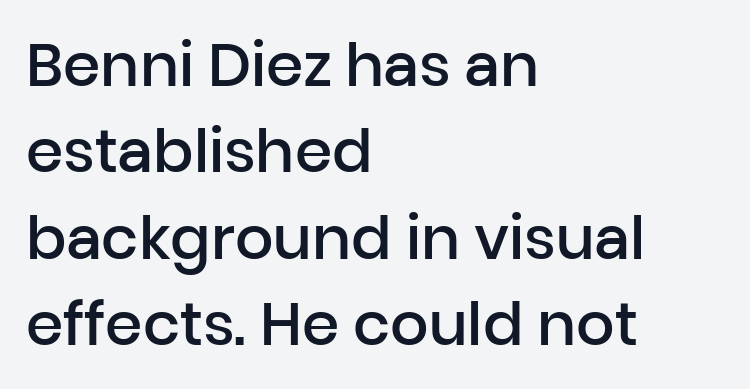
The image shows 60 px semibold sans-serif type, upright; set left-aligned, normal line spacing (1.44x), normal letter spacing, not underlined; low stroke contrast and a medium x-height.
